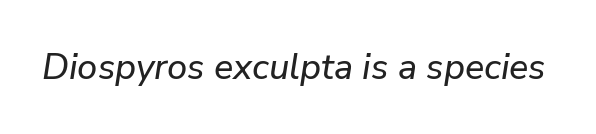
{"italic": "yes", "lean": "right", "slant_degrees": 9, "width": "normal", "stroke_contrast": "low", "x_height": "medium", "monospaced": "no", "underline": "no", "letter_spacing": "normal", "letter_spacing_em": 0.0, "glyph_px": 36}
